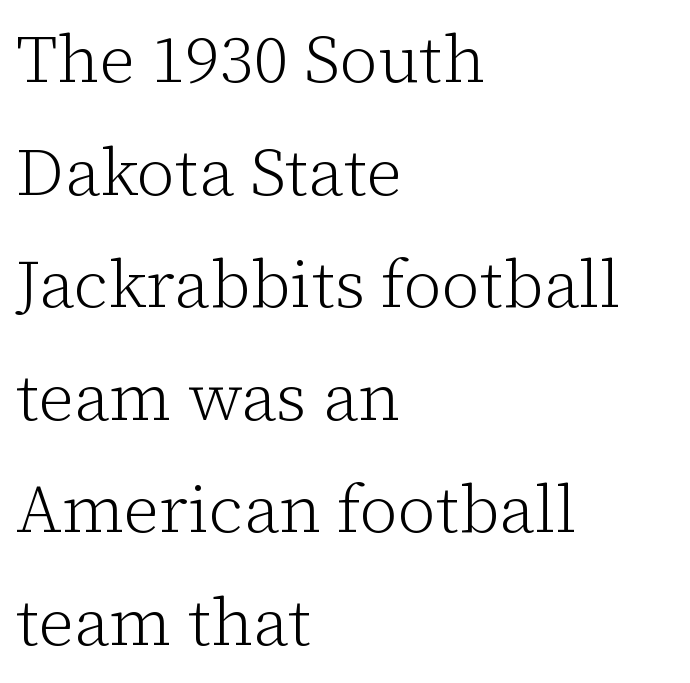
{"serif": "yes", "italic": "no", "bold": "no", "weight": "light", "width": "normal", "stroke_contrast": "low", "x_height": "medium", "monospaced": "no", "underline": "no", "align": "left", "line_spacing": "normal", "line_spacing_ratio": 1.68, "letter_spacing": "normal", "letter_spacing_em": 0.0, "glyph_px": 67}
